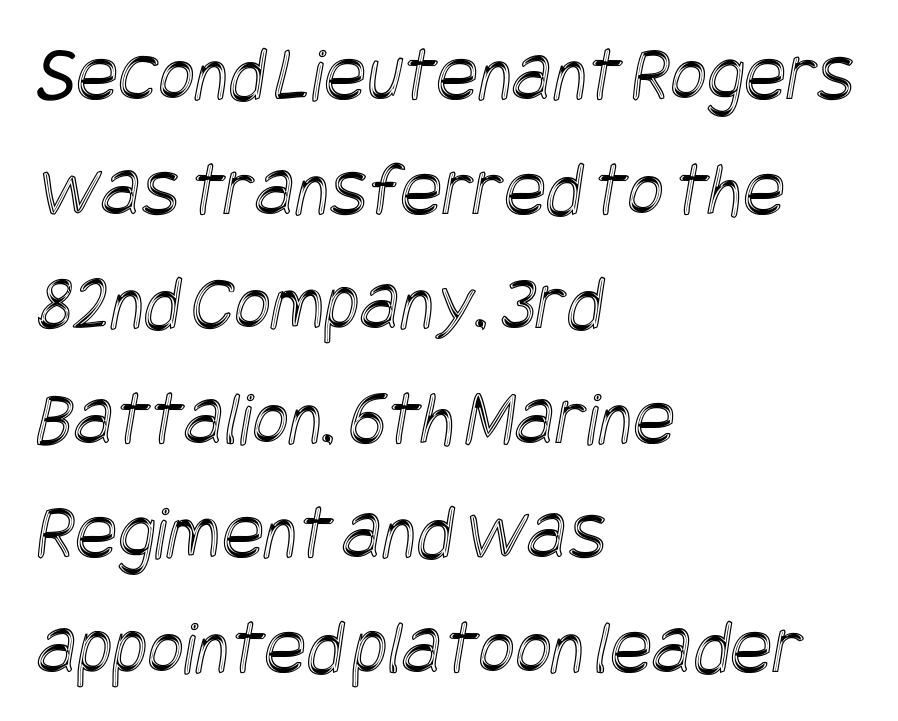
Q: Is the text underlined? A: No.
Q: How is the paragraph aligned? A: Left-aligned.
Q: Is the spacing between letters normal or unusually wide? A: Normal.
Q: Is the spacing between lines tight, normal or loose? A: Normal.
Q: Width (condensed, normal, or wide)? A: Condensed.
Q: x-height? A: Large.
